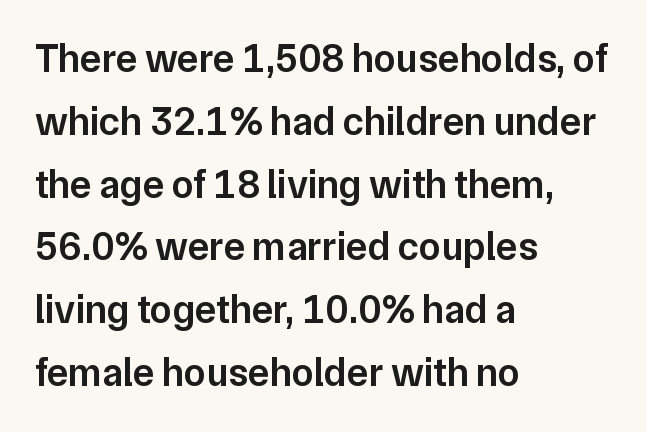
Q: Is the text bold? A: Semi-bold.
Q: Is the text italic (slanted)? A: No, it is upright.
Q: Is the typeface a serif or a sans-serif typeface? A: Sans-serif.
Q: Is the text underlined? A: No.
Q: How is the paragraph aligned? A: Left-aligned.
Q: Is the spacing between letters normal or unusually wide? A: Normal.
Q: Is the spacing between lines tight, normal or loose? A: Normal.
Q: Width (condensed, normal, or wide)? A: Normal.
Q: Stroke contrast? A: Low.
Q: x-height? A: Medium.
Q: Monospaced? A: No.
